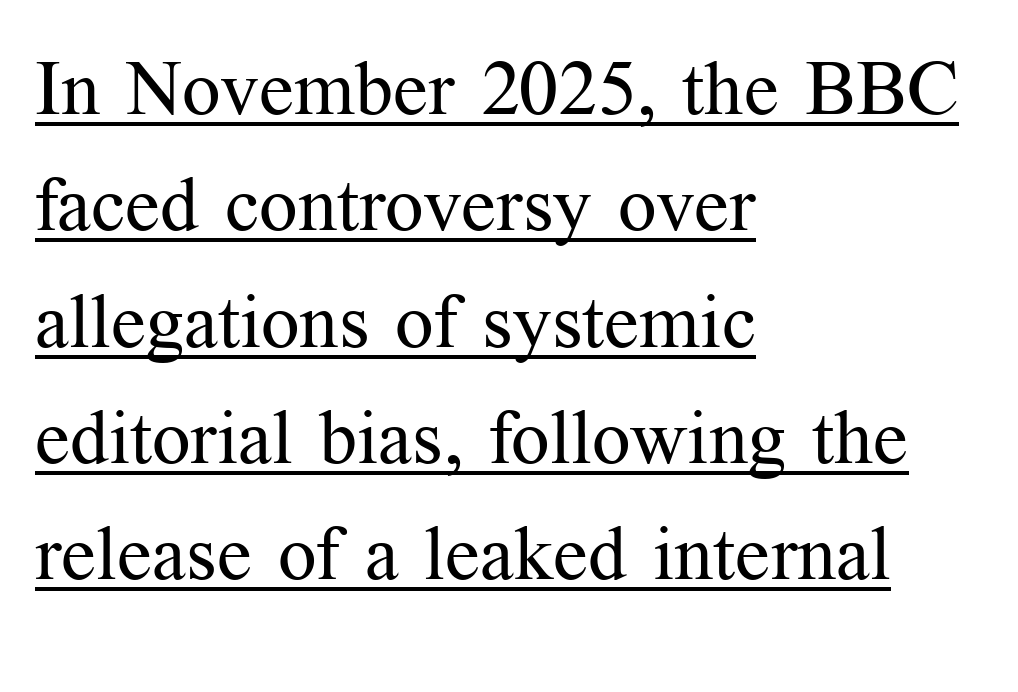
Q: Is the text bold? A: No.
Q: Is the text italic (slanted)? A: No, it is upright.
Q: Is the typeface a serif or a sans-serif typeface? A: Serif.
Q: Is the text underlined? A: Yes.
Q: How is the paragraph aligned? A: Left-aligned.
Q: Is the spacing between letters normal or unusually wide? A: Normal.
Q: Is the spacing between lines tight, normal or loose? A: Normal.
Q: Width (condensed, normal, or wide)? A: Normal.
Q: Stroke contrast? A: Medium.
Q: x-height? A: Medium.
Q: Monospaced? A: No.
